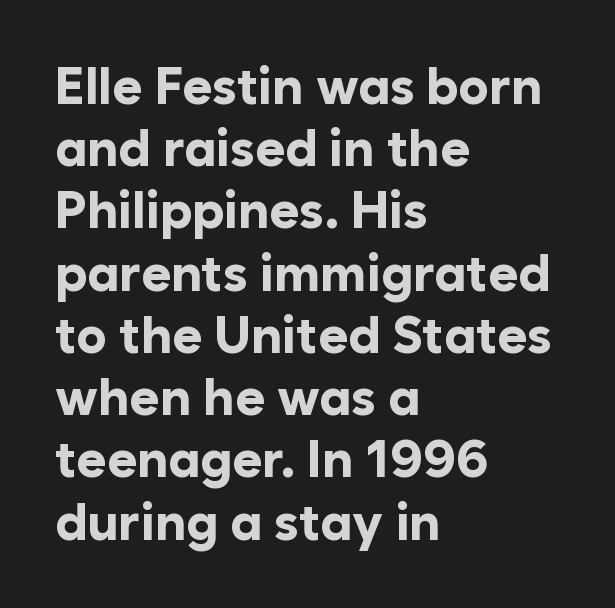
{"serif": "no", "italic": "no", "bold": "yes", "weight": "bold", "width": "normal", "stroke_contrast": "low", "x_height": "medium", "monospaced": "no", "underline": "no", "align": "left", "line_spacing_ratio": 1.22, "letter_spacing": "normal", "letter_spacing_em": 0.0, "glyph_px": 51}
